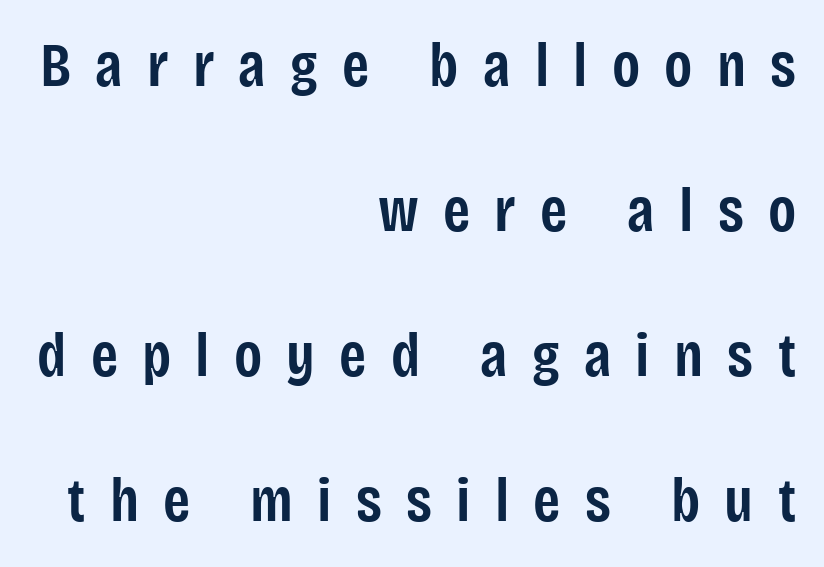
The image shows 62 px semibold, condensed sans-serif type, upright; set right-aligned, loose line spacing (2.34x), unusually wide letter spacing (+0.39 em), not underlined; low stroke contrast and a large x-height.
